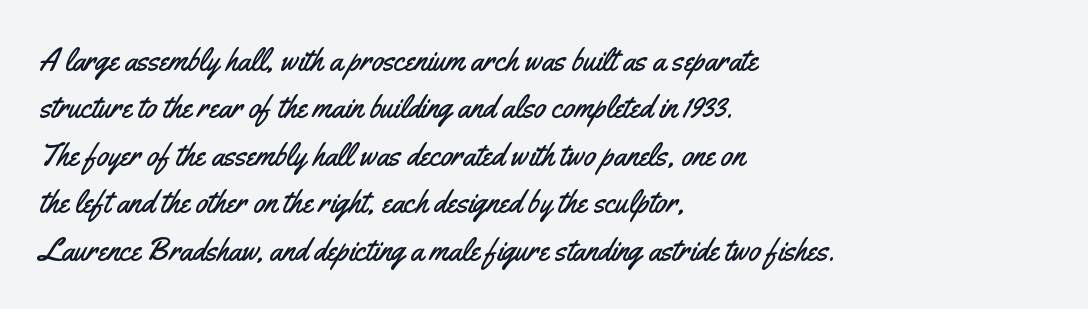
Q: Is the text italic (slanted)? A: Yes.
Q: Is the typeface a serif or a sans-serif typeface? A: Sans-serif.
Q: Is the text underlined? A: No.
Q: How is the paragraph aligned? A: Left-aligned.
Q: Is the spacing between letters normal or unusually wide? A: Normal.
Q: Is the spacing between lines tight, normal or loose? A: Normal.
Q: Width (condensed, normal, or wide)? A: Condensed.
Q: Stroke contrast? A: Medium.
Q: x-height? A: Small.
Q: Monospaced? A: No.
